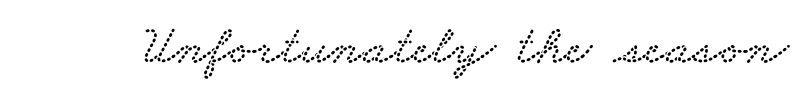
Q: Is the typeface a serif or a sans-serif typeface? A: Serif.
Q: Is the text underlined? A: No.
Q: Is the spacing between letters normal or unusually wide? A: Normal.
Q: Width (condensed, normal, or wide)? A: Wide.
Q: Stroke contrast? A: Low.
Q: x-height? A: Small.
Q: Monospaced? A: No.
